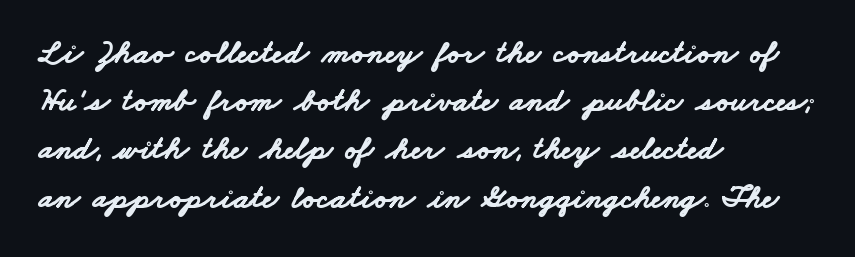
The image shows 33 px bold, wide sans-serif type; set left-aligned, normal line spacing (1.46x), normal letter spacing, not underlined; low stroke contrast and a small x-height.
